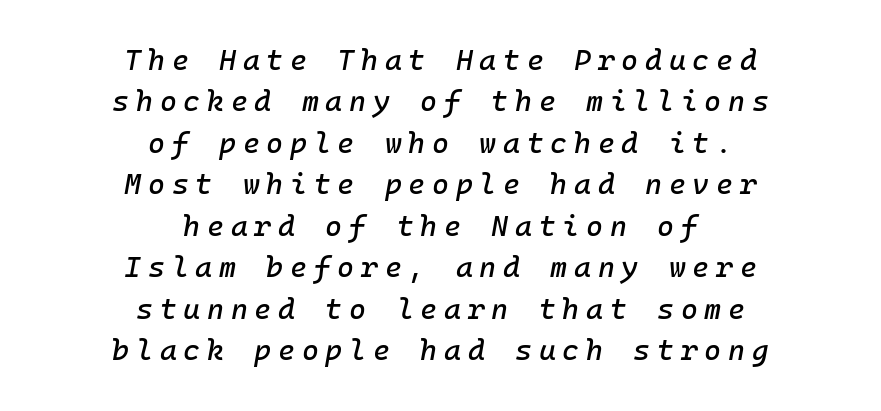
Q: Is the text italic (slanted)? A: Yes, it leans right by about 10 degrees.
Q: Is the text underlined? A: No.
Q: How is the paragraph aligned? A: Centered.
Q: Is the spacing between letters normal or unusually wide? A: Unusually wide.
Q: Is the spacing between lines tight, normal or loose? A: Normal.
Q: Width (condensed, normal, or wide)? A: Normal.
Q: Stroke contrast? A: Low.
Q: x-height? A: Medium.
